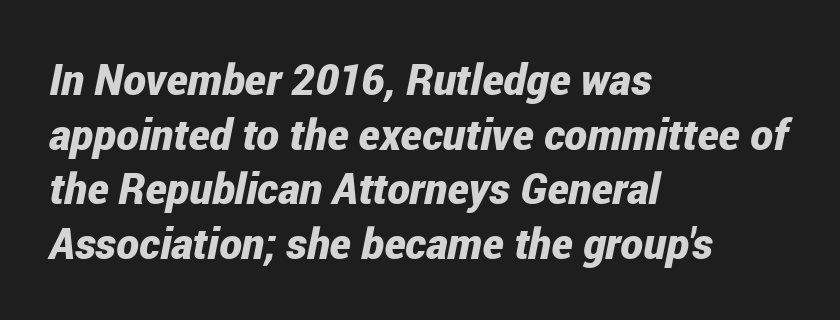
The image shows 43 px bold, condensed type, italic (leaning right); set left-aligned, normal line spacing (1.27x), normal letter spacing, not underlined; low stroke contrast and a medium x-height.
